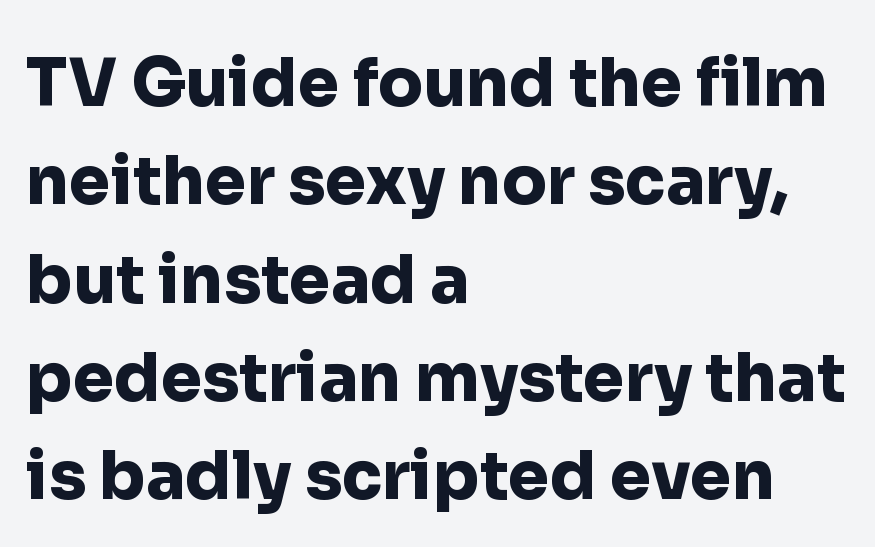
{"serif": "no", "italic": "no", "bold": "yes", "weight": "heavy", "width": "normal", "stroke_contrast": "low", "x_height": "medium", "monospaced": "no", "underline": "no", "align": "left", "line_spacing": "normal", "line_spacing_ratio": 1.49, "letter_spacing": "normal", "letter_spacing_em": 0.0, "glyph_px": 66}
